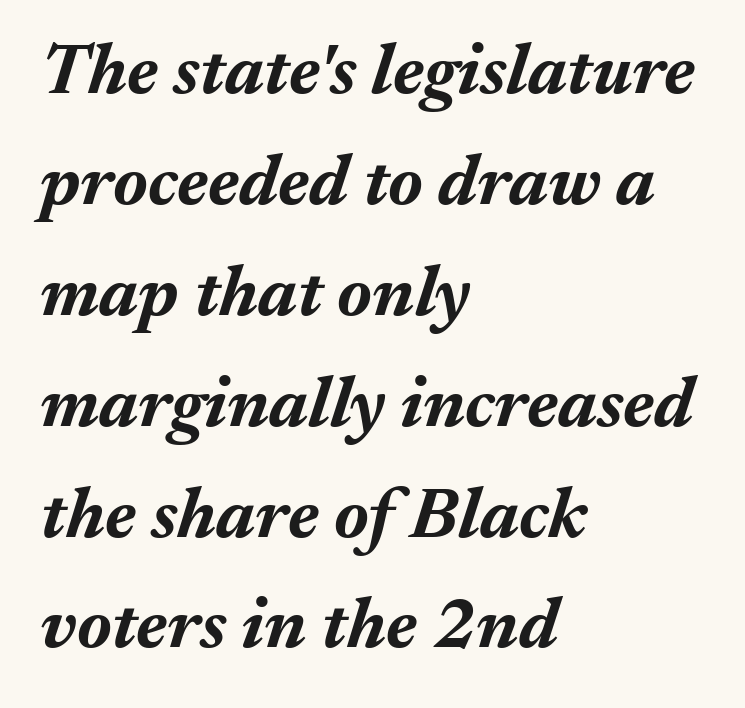
The image shows 72 px bold type, italic (leaning right); set left-aligned, normal line spacing (1.54x), normal letter spacing, not underlined; medium stroke contrast and a medium x-height.
